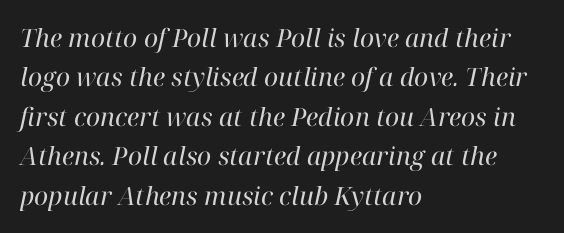
{"italic": "yes", "lean": "right", "slant_degrees": 12, "bold": "no", "underline": "no", "align": "left", "line_spacing": "normal", "line_spacing_ratio": 1.58, "letter_spacing": "normal", "letter_spacing_em": 0.0, "glyph_px": 25}
